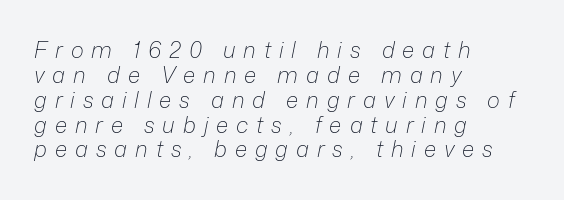
The image shows 22 px text type, italic (leaning right); set left-aligned, tight line spacing (1.13x), unusually wide letter spacing (+0.36 em), not underlined.
